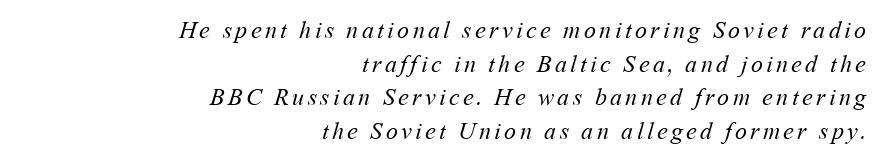
Q: Is the text bold? A: No.
Q: Is the text underlined? A: No.
Q: How is the paragraph aligned? A: Right-aligned.
Q: Is the spacing between lines tight, normal or loose? A: Normal.
